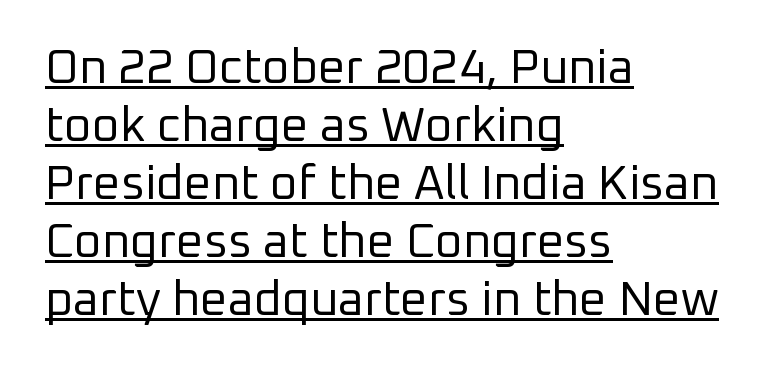
Q: Is the text bold? A: No.
Q: Is the text italic (slanted)? A: No, it is upright.
Q: Is the typeface a serif or a sans-serif typeface? A: Sans-serif.
Q: Is the text underlined? A: Yes.
Q: How is the paragraph aligned? A: Left-aligned.
Q: Is the spacing between letters normal or unusually wide? A: Normal.
Q: Width (condensed, normal, or wide)? A: Normal.
Q: Stroke contrast? A: Low.
Q: x-height? A: Medium.
Q: Monospaced? A: No.
